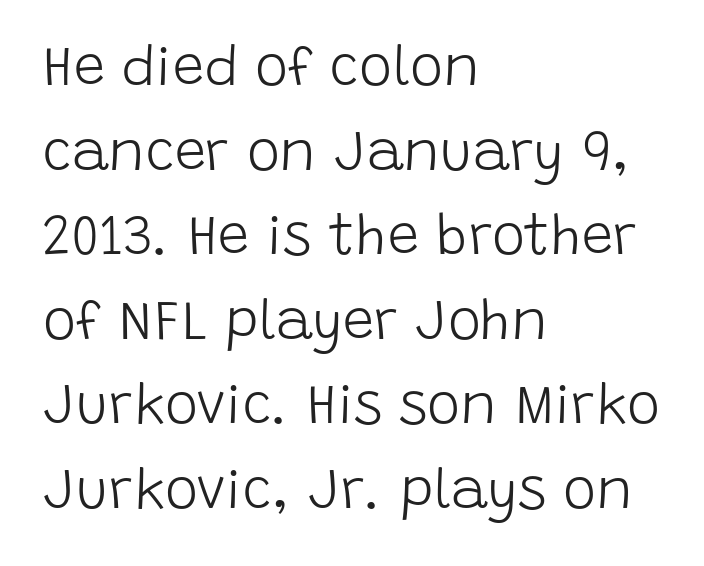
{"serif": "no", "italic": "no", "bold": "no", "weight": "light", "width": "normal", "stroke_contrast": "low", "x_height": "large", "monospaced": "no", "underline": "no", "align": "left", "line_spacing": "normal", "line_spacing_ratio": 1.51, "letter_spacing": "normal", "letter_spacing_em": 0.0, "glyph_px": 56}
